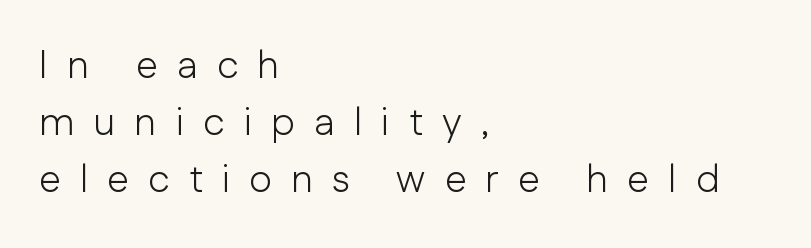
{"serif": "no", "italic": "no", "bold": "no", "weight": "light", "width": "normal", "stroke_contrast": "low", "x_height": "medium", "monospaced": "no", "underline": "no", "align": "left", "line_spacing": "normal", "line_spacing_ratio": 1.46, "letter_spacing": "wide", "letter_spacing_em": 0.49, "glyph_px": 39}
